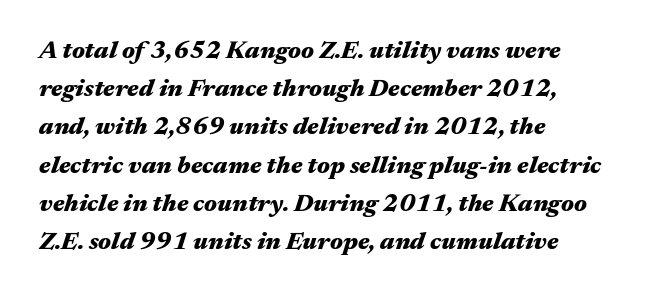
The space beneath each line is pristine and unruled. Every letter is thick-stroked: bold, no question. It's the slanting kind of type. A typesetter would call this leading conventional body-copy spacing.
